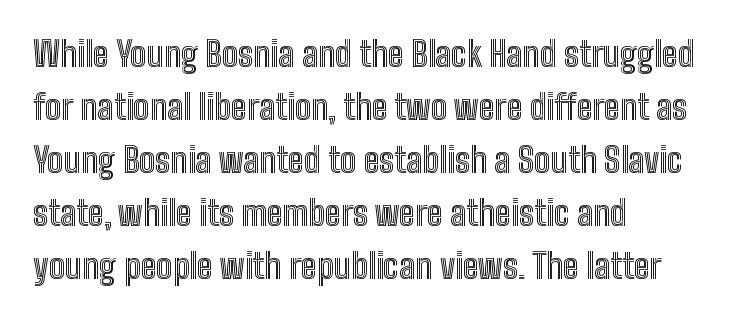
Q: Is the text italic (slanted)? A: No, it is upright.
Q: Is the text underlined? A: No.
Q: How is the paragraph aligned? A: Left-aligned.
Q: Is the spacing between letters normal or unusually wide? A: Normal.
Q: Is the spacing between lines tight, normal or loose? A: Normal.
Q: Width (condensed, normal, or wide)? A: Condensed.
Q: x-height? A: Medium.
Q: Monospaced? A: No.
